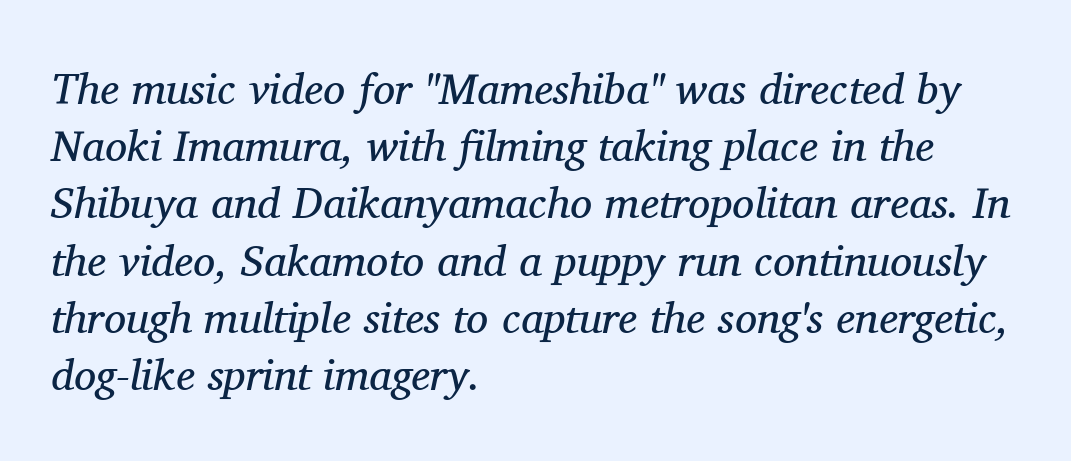
{"serif": "yes", "italic": "yes", "lean": "right", "slant_degrees": 11, "bold": "no", "weight": "regular", "width": "normal", "stroke_contrast": "medium", "x_height": "medium", "monospaced": "no", "underline": "no", "align": "left", "line_spacing": "normal", "line_spacing_ratio": 1.3, "letter_spacing": "normal", "letter_spacing_em": 0.0, "glyph_px": 44}
